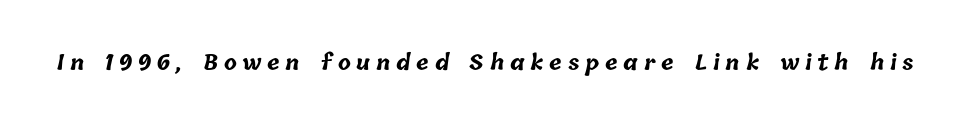
The passage shown is not underscored anywhere. Each glyph is drawn with heavy, bold strokes. The line texture is sparse and dotted thanks to wide tracking.
